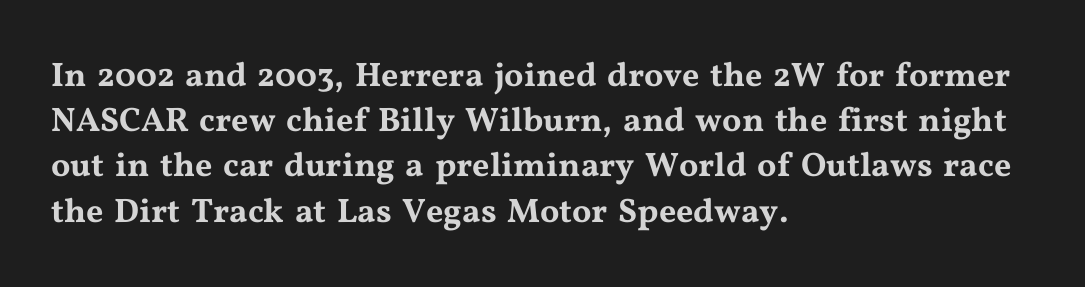
The image shows 34 px wide serif type, upright; set left-aligned, normal line spacing (1.33x), normal letter spacing, not underlined; medium stroke contrast and a medium x-height.
